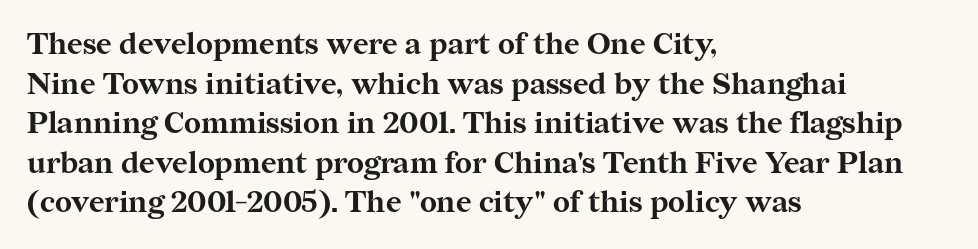
{"serif": "yes", "italic": "no", "bold": "yes", "weight": "bold", "width": "normal", "stroke_contrast": "medium", "x_height": "medium", "monospaced": "no", "underline": "no", "align": "left", "line_spacing": "normal", "line_spacing_ratio": 1.32, "letter_spacing": "normal", "letter_spacing_em": 0.0, "glyph_px": 30}
